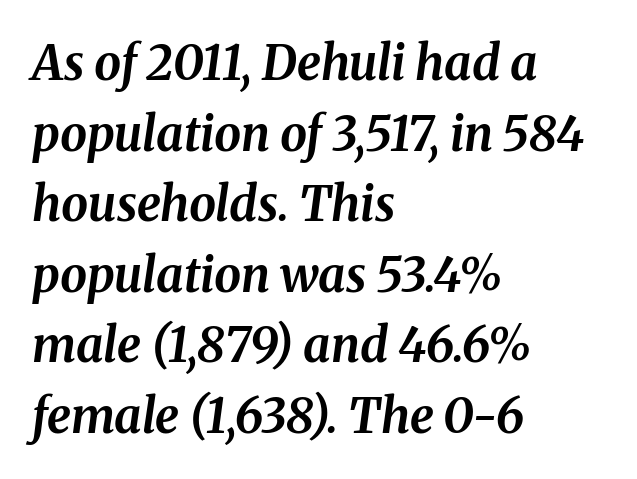
{"italic": "yes", "lean": "right", "slant_degrees": 8, "bold": "yes", "weight": "bold", "width": "normal", "stroke_contrast": "medium", "x_height": "medium", "monospaced": "no", "underline": "no", "align": "left", "line_spacing": "normal", "line_spacing_ratio": 1.47, "letter_spacing": "normal", "letter_spacing_em": 0.0, "glyph_px": 48}
